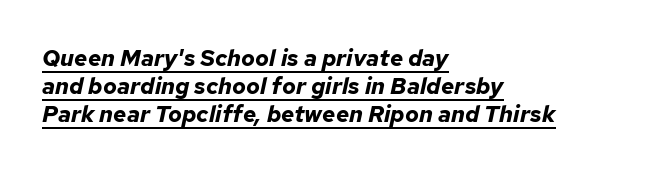
Q: Is the text bold? A: Yes.
Q: Is the text italic (slanted)? A: Yes, it leans right by about 12 degrees.
Q: Is the text underlined? A: Yes.
Q: How is the paragraph aligned? A: Left-aligned.
Q: Is the spacing between letters normal or unusually wide? A: Normal.
